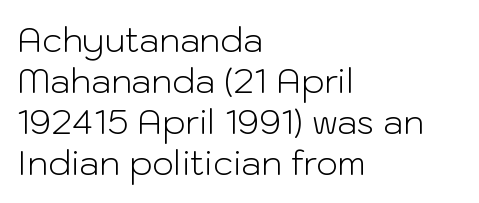
Serifs: no, the terminals of the letterforms are clean. The glyphs are unaccompanied by any horizontal stroke below them. The paragraph has a hard left edge and a soft right edge. Upright lettering throughout. These glyphs show unthickened strokes, regular width or finer.
